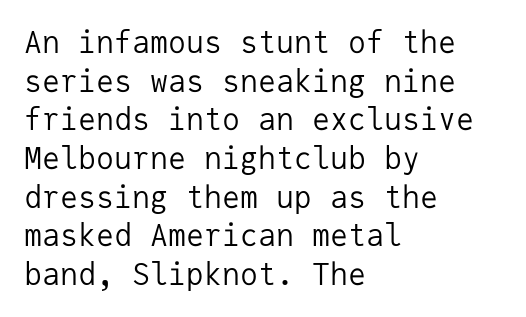
Q: Is the text bold? A: No.
Q: Is the text italic (slanted)? A: No, it is upright.
Q: Is the typeface a serif or a sans-serif typeface? A: Sans-serif.
Q: Is the text underlined? A: No.
Q: How is the paragraph aligned? A: Left-aligned.
Q: Is the spacing between letters normal or unusually wide? A: Normal.
Q: Is the spacing between lines tight, normal or loose? A: Normal.
Q: Width (condensed, normal, or wide)? A: Normal.
Q: Stroke contrast? A: Low.
Q: x-height? A: Medium.
Q: Monospaced? A: Yes.
